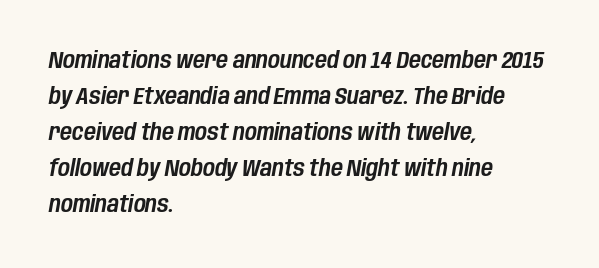
Q: Is the text italic (slanted)? A: Yes, it leans right by about 10 degrees.
Q: Is the text underlined? A: No.
Q: How is the paragraph aligned? A: Left-aligned.
Q: Is the spacing between letters normal or unusually wide? A: Normal.
Q: Is the spacing between lines tight, normal or loose? A: Normal.
